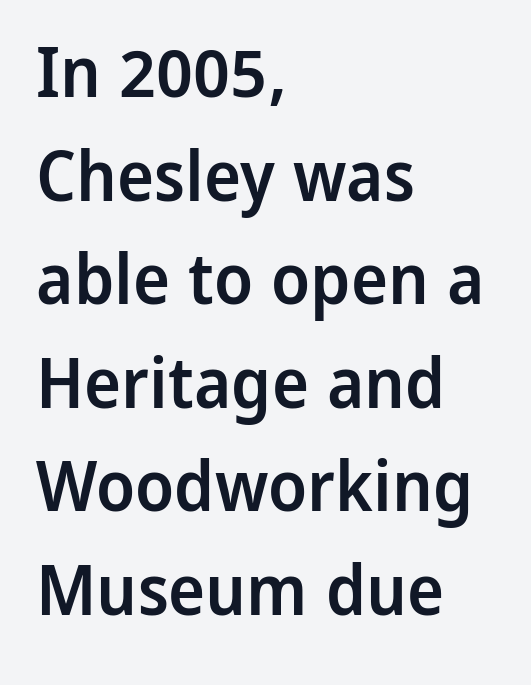
Is this a fixed-width face? No — the glyphs have proportional, varying widths. Its strokes are somewhat broadened, the hallmark of semibold type. In terms of posture, this sample is upright. Examine the stroke ends and you'll find no serifs. The line-height multiplier appears to be the usual default.
